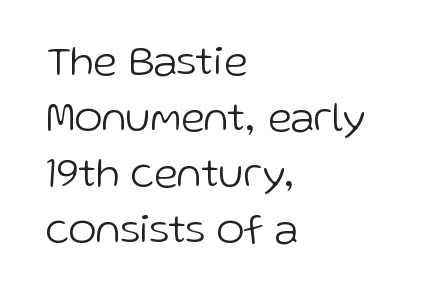
The image shows 42 px light sans-serif type, upright; set left-aligned, normal line spacing (1.33x), normal letter spacing, not underlined; low stroke contrast and a medium x-height.
